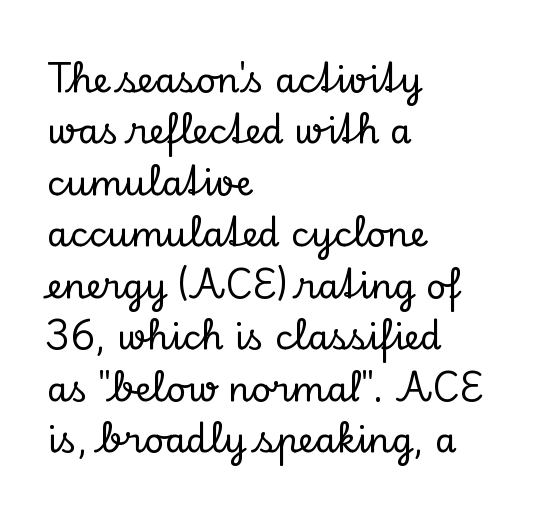
Q: Is the text italic (slanted)? A: No, it is upright.
Q: Is the text underlined? A: No.
Q: How is the paragraph aligned? A: Left-aligned.
Q: Is the spacing between letters normal or unusually wide? A: Normal.
Q: Is the spacing between lines tight, normal or loose? A: Normal.
Q: Width (condensed, normal, or wide)? A: Normal.
Q: Stroke contrast? A: Low.
Q: x-height? A: Small.
Q: Monospaced? A: No.
